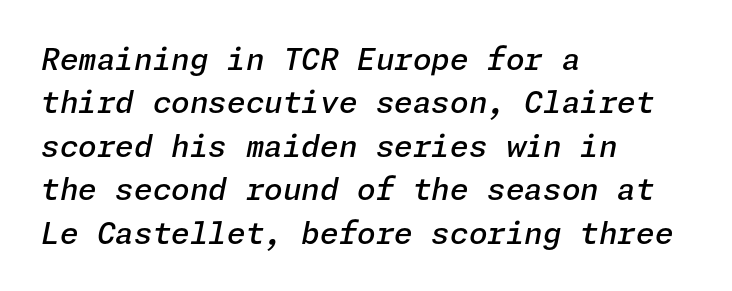
Q: Is the text bold? A: Semi-bold.
Q: Is the text italic (slanted)? A: Yes, it leans right by about 11 degrees.
Q: Is the text underlined? A: No.
Q: How is the paragraph aligned? A: Left-aligned.
Q: Is the spacing between letters normal or unusually wide? A: Normal.
Q: Is the spacing between lines tight, normal or loose? A: Normal.
Q: Width (condensed, normal, or wide)? A: Normal.
Q: Stroke contrast? A: Low.
Q: x-height? A: Medium.
